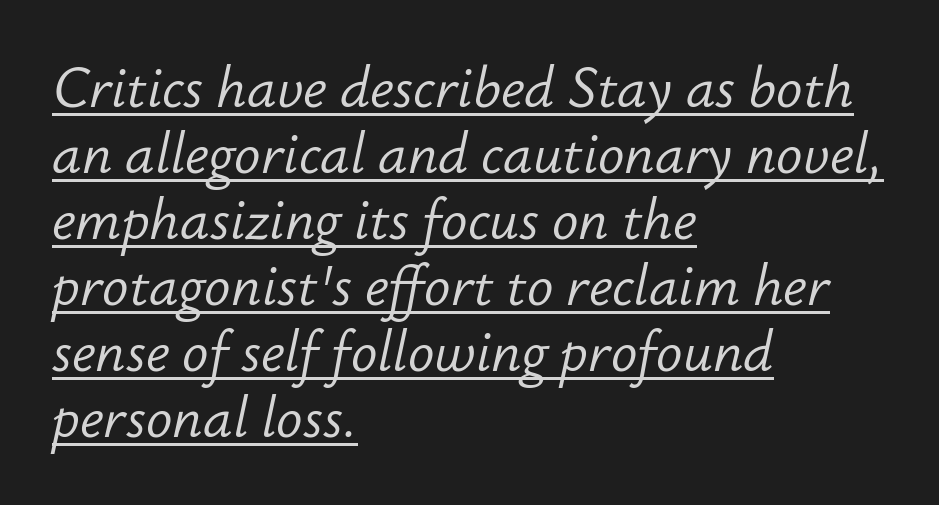
The image shows 55 px light type, italic (leaning right); set left-aligned, line spacing 1.2x, normal letter spacing, underlined; low stroke contrast and a small x-height.
